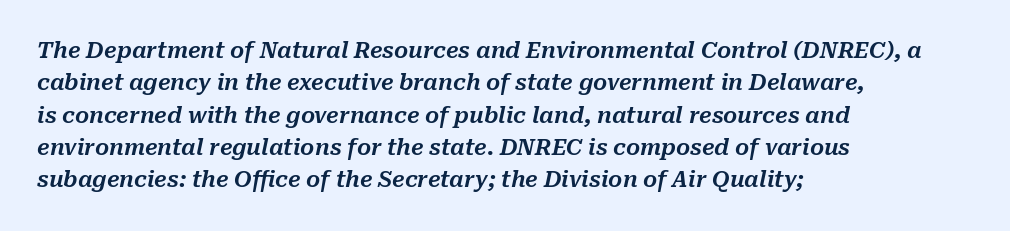
{"italic": "yes", "lean": "right", "slant_degrees": 10, "underline": "no", "align": "left", "line_spacing": "normal", "line_spacing_ratio": 1.47, "letter_spacing": "normal", "letter_spacing_em": 0.0, "glyph_px": 22}
